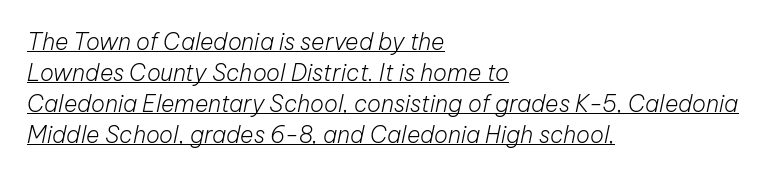
No letter is thick-stroked: the sample isn't bold. Reading down the column, the eye jumps a familiar distance to each next line. Tracking value appears to be zero — textbook default spacing. Layout note: lines flush left. Caption: lettering with a line underneath.
